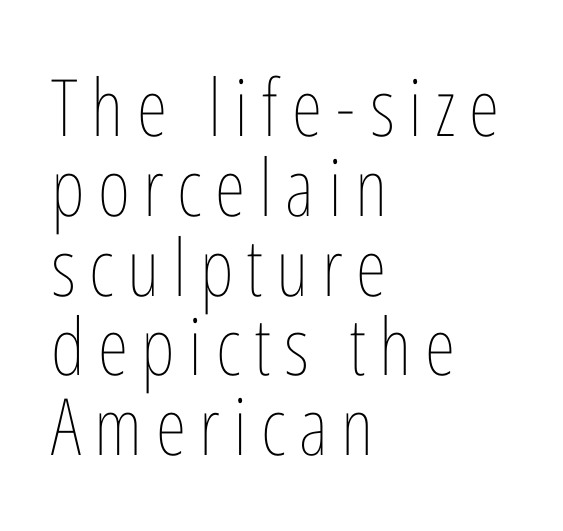
{"italic": "no", "bold": "no", "weight": "thin", "width": "condensed", "stroke_contrast": "low", "x_height": "medium", "monospaced": "no", "underline": "no", "align": "left", "line_spacing": "tight", "line_spacing_ratio": 1.01, "glyph_px": 79}
